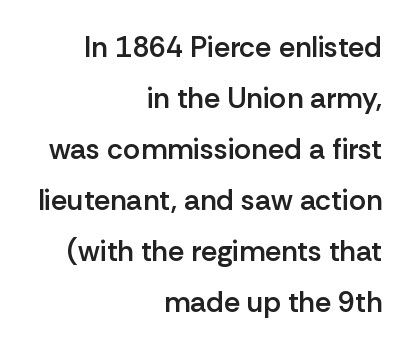
The image shows 29 px semibold sans-serif type, upright; set right-aligned, line spacing 1.76x, normal letter spacing, not underlined; low stroke contrast and a medium x-height.
